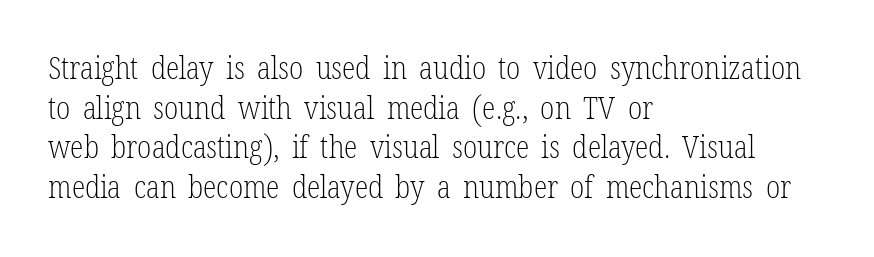
The passage shown has conventional tracking throughout. The face looks like a standard text weight, possibly lighter. Quick note: not italic, upright. Caption: multi-line text, flush left, ragged right. The type family on display is of the serif kind. Descenders are the only things crossing below the line.
